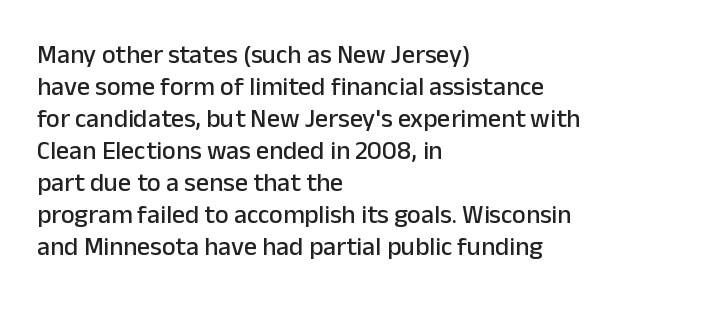
Q: Is the text italic (slanted)? A: No, it is upright.
Q: Is the text underlined? A: No.
Q: How is the paragraph aligned? A: Left-aligned.
Q: Is the spacing between letters normal or unusually wide? A: Normal.
